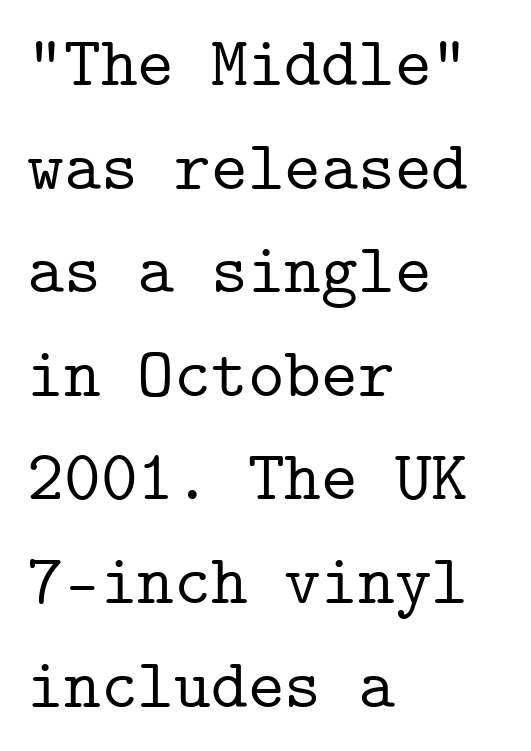
The image shows 70 px serif type, upright, monospaced; set left-aligned, normal line spacing (1.48x), normal letter spacing, not underlined; low stroke contrast and a medium x-height.
